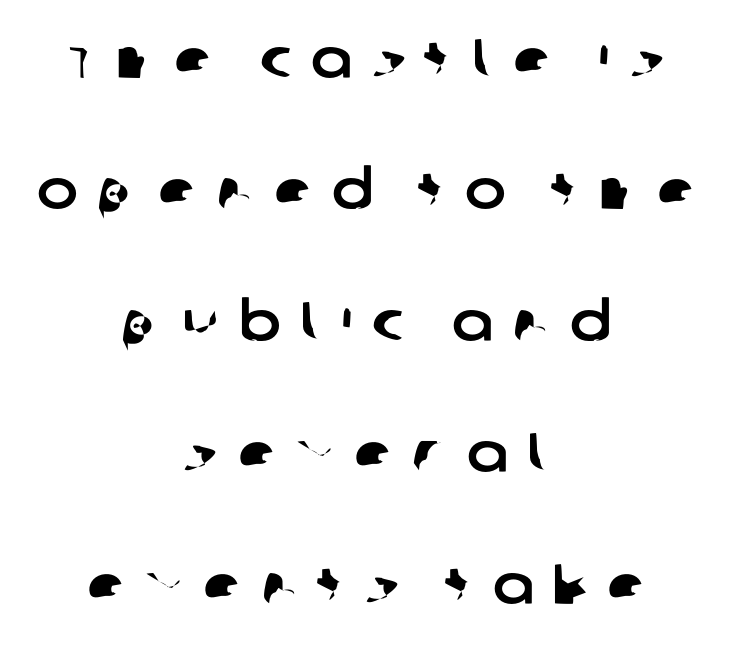
{"serif": "no", "width": "normal", "stroke_contrast": "low", "x_height": "large", "monospaced": "no", "underline": "no", "align": "center", "line_spacing": "loose", "line_spacing_ratio": 2.39, "letter_spacing": "wide", "letter_spacing_em": 0.36, "glyph_px": 55}
